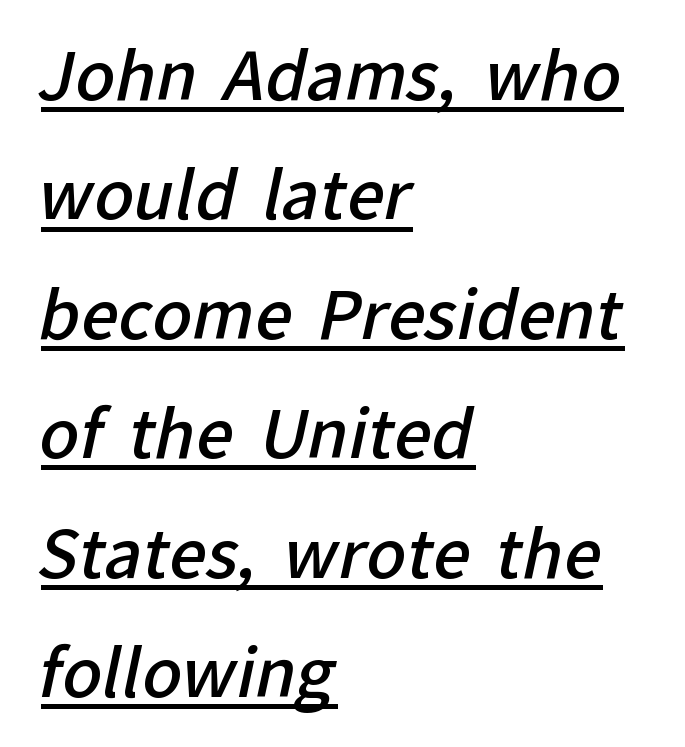
The image shows 66 px semibold sans-serif type; set left-aligned, line spacing 1.81x, normal letter spacing, underlined; low stroke contrast and a medium x-height.
